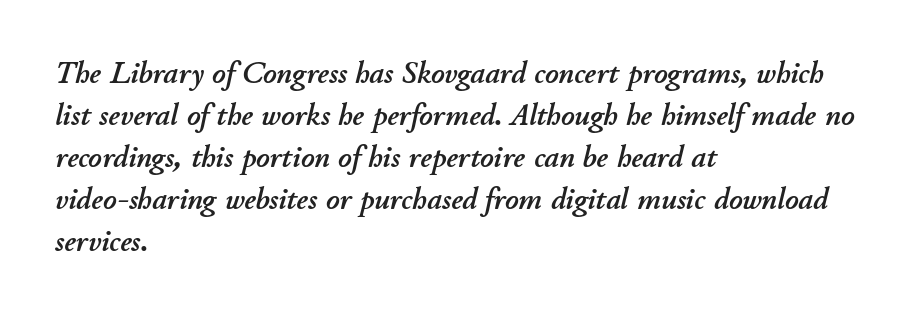
The image shows 32 px text type, italic (leaning right); set left-aligned, normal line spacing (1.31x), normal letter spacing, not underlined; low stroke contrast and a small x-height.
